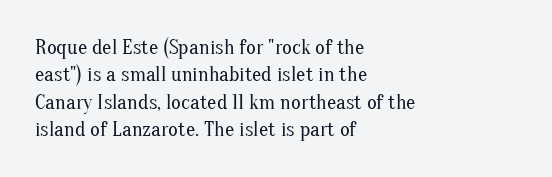
{"italic": "no", "bold": "no", "underline": "no", "align": "left", "line_spacing": "normal", "line_spacing_ratio": 1.3, "letter_spacing": "normal", "letter_spacing_em": 0.0, "glyph_px": 21}
